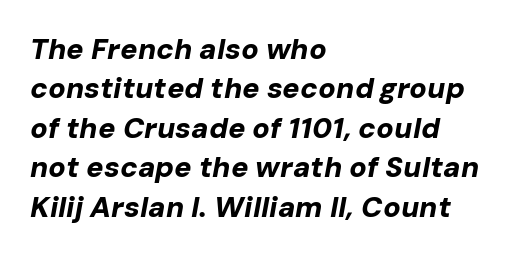
{"italic": "yes", "lean": "right", "slant_degrees": 10, "bold": "yes", "weight": "bold", "width": "normal", "stroke_contrast": "low", "x_height": "medium", "monospaced": "no", "underline": "no", "align": "left", "line_spacing": "normal", "line_spacing_ratio": 1.36, "letter_spacing": "normal", "letter_spacing_em": 0.0, "glyph_px": 29}
